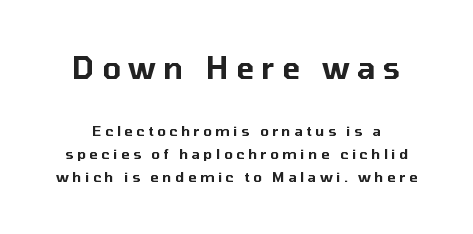
No italicization has been applied; the sample stays upright. What kind of face is this? One without serifs — a sans. The words here are not underlined. How would I describe the line gaps? Plain and ordinary.
